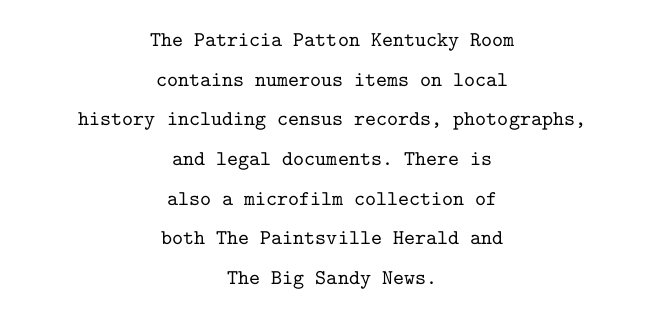
Q: Is the text italic (slanted)? A: No, it is upright.
Q: Is the text underlined? A: No.
Q: How is the paragraph aligned? A: Centered.
Q: Is the spacing between letters normal or unusually wide? A: Normal.
